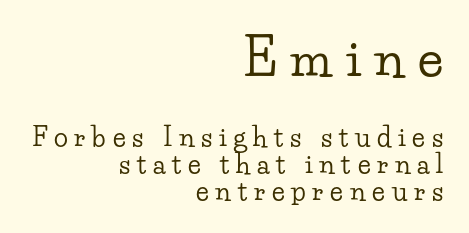
Caption: upper text group enlarged, lower text group reduced. This rendering employs a face with finishing strokes, i.e., a serif. Rule under the text: the space is simply empty. These lines stack with their right ends in a neat column.
